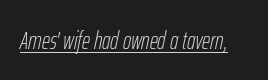
{"italic": "yes", "lean": "right", "slant_degrees": 12, "bold": "no", "underline": "yes", "letter_spacing": "normal", "letter_spacing_em": 0.0, "glyph_px": 25}
